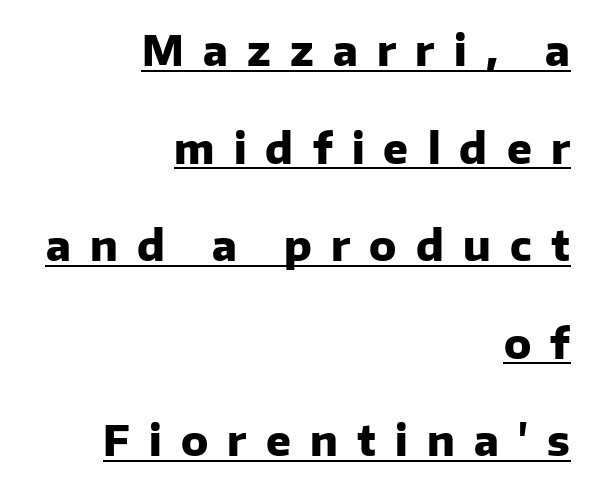
The text was rendered using a sans face with plain stroke endings. Is the letter spacing exaggerated? Yes — the characters are pushed far apart. Decoration check: the copy is underlined. Vertically, the passage feels expansive, rows floating well apart. Is this a fixed-width face? No — the glyphs have proportional, varying widths.
